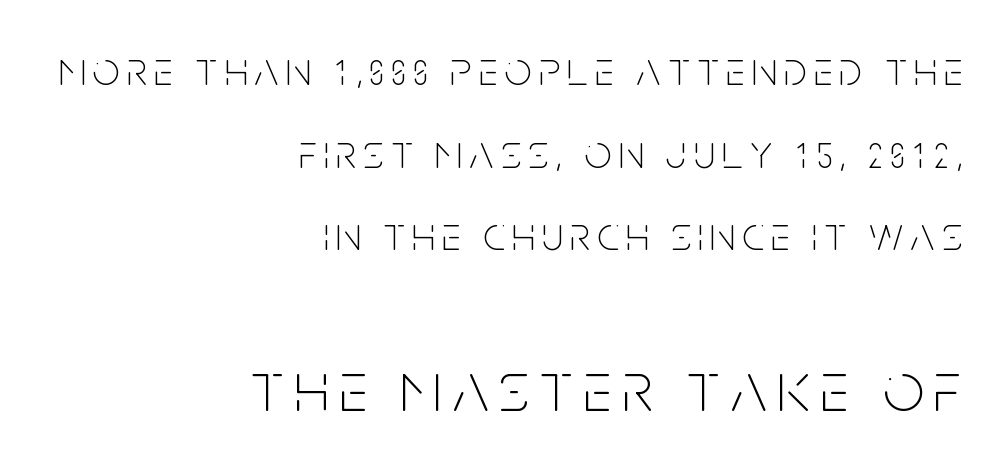
The image shows 72 px thin, condensed sans-serif type, upright; set right-aligned, line spacing 1.72x, not underlined; the second (bottom) block is 1.5x larger; low stroke contrast and a large x-height.
